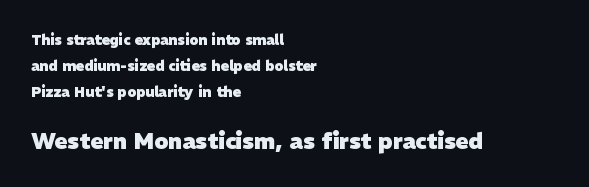
Caption: multi-line text, flush left, ragged right. The passage shown begins with its smaller block and ends with its larger one. The face used here has the dense, thick strokes of a bold. Short note: letters normally spaced. Descenders hang freely into open space.
